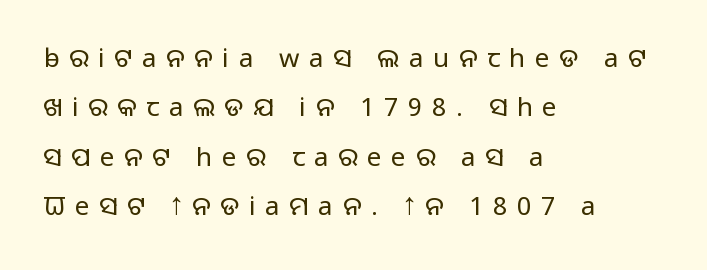
The specimen reads as upright at a glance. Students, observe: this is what heavily led, spacious text looks like. The glyphs are unaccompanied by any horizontal stroke below them. One-word summary of the alignment: left.
